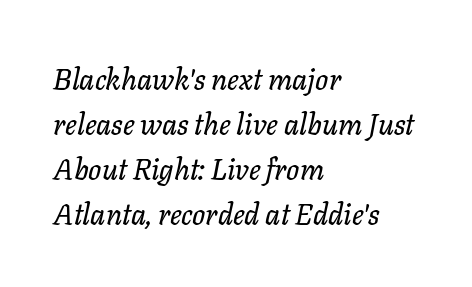
Tracking value appears to be zero — textbook default spacing. Spacing verdict: proportional, widths tailored to each character. Horizontal alignment here is leftward, the default for most running prose. Rule under the text: the space is simply empty. The rendering uses a moderate line-height, typical for paragraphs.
